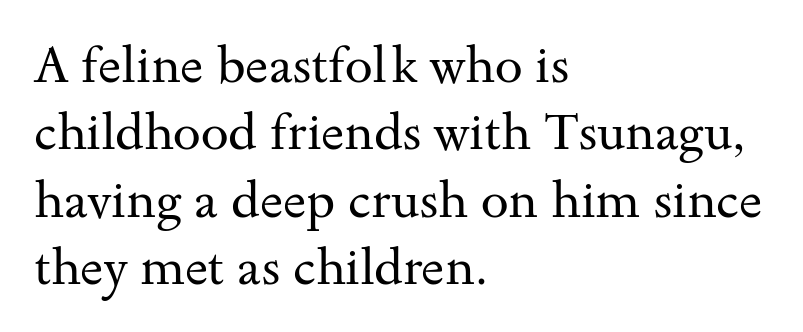
Q: Is the text bold? A: No.
Q: Is the text italic (slanted)? A: No, it is upright.
Q: Is the typeface a serif or a sans-serif typeface? A: Serif.
Q: Is the text underlined? A: No.
Q: How is the paragraph aligned? A: Left-aligned.
Q: Is the spacing between letters normal or unusually wide? A: Normal.
Q: Is the spacing between lines tight, normal or loose? A: Normal.
Q: Width (condensed, normal, or wide)? A: Wide.
Q: Stroke contrast? A: Medium.
Q: x-height? A: Small.
Q: Monospaced? A: No.
